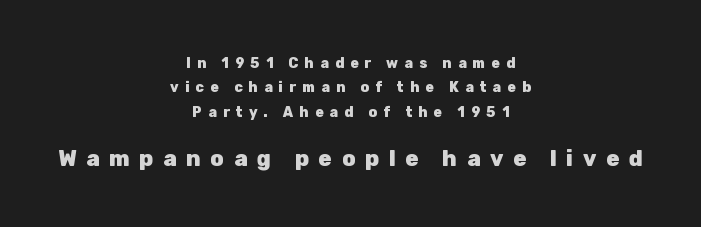
{"italic": "no", "bold": "yes", "underline": "no", "align": "center", "line_spacing_ratio": 1.75, "letter_spacing": "wide", "letter_spacing_em": 0.44, "larger_block": "second", "size_ratio": 1.57, "glyph_px": 22}
